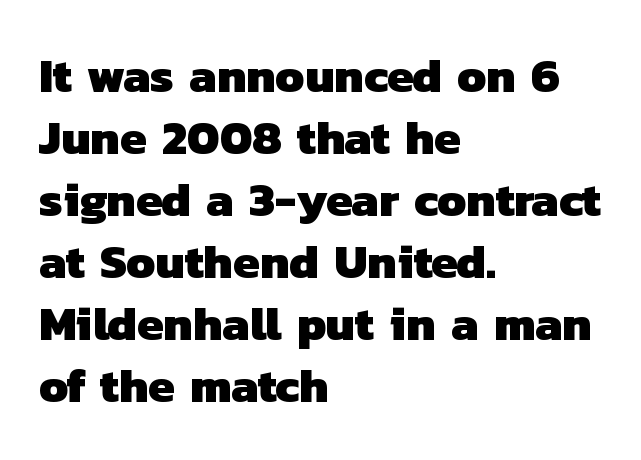
The image shows 48 px heavy sans-serif type; set left-aligned, normal line spacing (1.29x), normal letter spacing, not underlined; low stroke contrast and a medium x-height.
